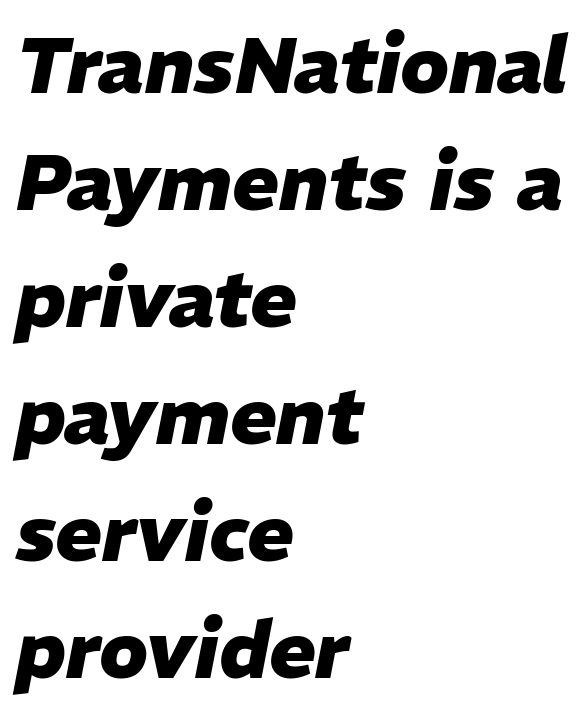
The image shows 78 px heavy type, italic (leaning right); set left-aligned, normal line spacing (1.5x), normal letter spacing, not underlined; low stroke contrast and a medium x-height.
